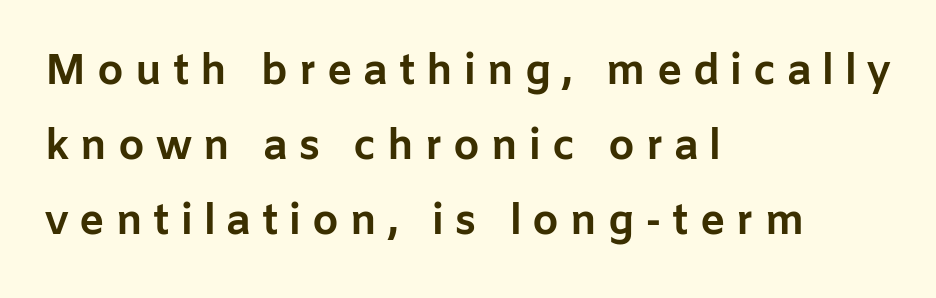
{"serif": "no", "italic": "no", "bold": "yes", "weight": "bold", "width": "normal", "stroke_contrast": "low", "x_height": "medium", "monospaced": "no", "underline": "no", "align": "left", "line_spacing_ratio": 1.79, "letter_spacing": "wide", "letter_spacing_em": 0.26, "glyph_px": 42}
